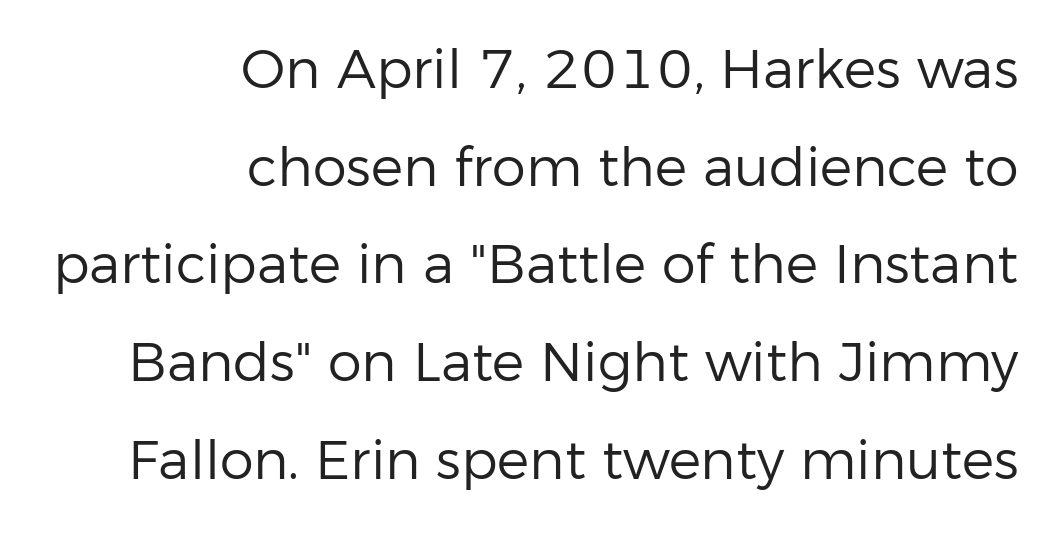
The image shows 54 px regular-weight sans-serif type, upright; set right-aligned, line spacing 1.81x, normal letter spacing, not underlined; low stroke contrast and a medium x-height.
